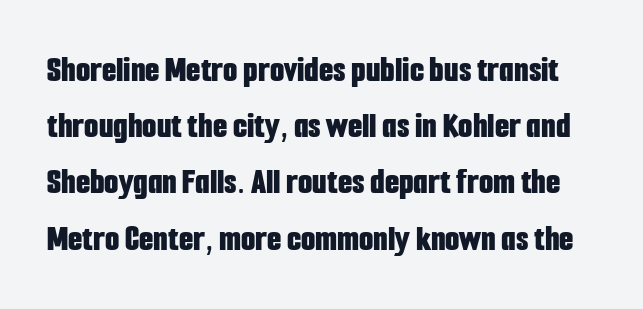
These lines keep a tight, regular rhythm from letter to letter. The text was rendered using a sans face with plain stroke endings. Is there any slant? The stems are plumb. Letters rest on an invisible, unmarked baseline. Looks like regular typesetting: each glyph gets only the width it needs.
